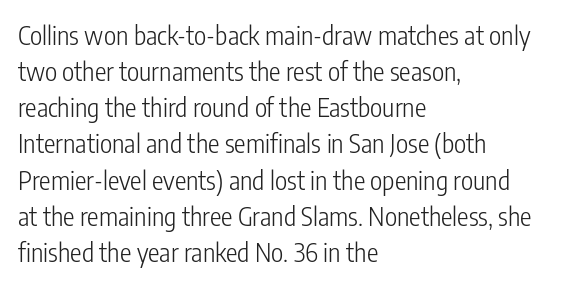
{"italic": "no", "bold": "no", "underline": "no", "align": "left", "line_spacing": "normal", "line_spacing_ratio": 1.39, "letter_spacing": "normal", "letter_spacing_em": 0.0, "glyph_px": 26}
